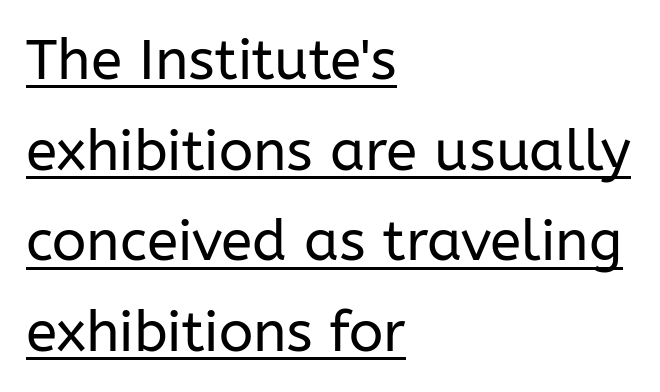
{"serif": "no", "italic": "no", "bold": "no", "weight": "regular", "width": "normal", "stroke_contrast": "low", "x_height": "medium", "monospaced": "no", "underline": "yes", "align": "left", "line_spacing": "normal", "line_spacing_ratio": 1.59, "letter_spacing": "normal", "letter_spacing_em": 0.0, "glyph_px": 57}
